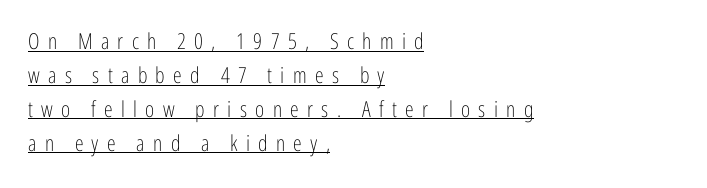
How would I describe the line gaps? Plain and ordinary. Is there an underline? Yes — a line sits under the letters. Short note: letters widely spaced. The face looks like a standard text weight, possibly lighter. Visually the block forms a straight wall on the left and a jagged coastline on the right.
